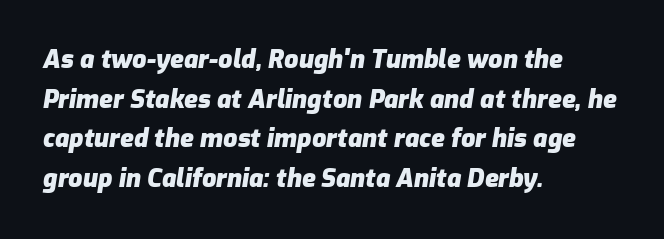
{"italic": "yes", "lean": "right", "slant_degrees": 9, "bold": "yes", "underline": "no", "align": "left", "line_spacing": "normal", "line_spacing_ratio": 1.59, "letter_spacing": "normal", "letter_spacing_em": 0.0, "glyph_px": 25}
